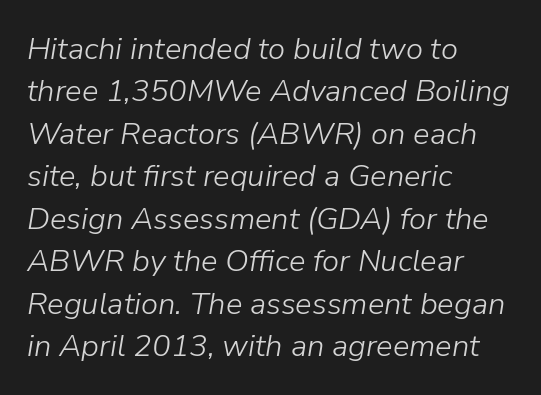
The image shows 31 px light type, italic (leaning right); set left-aligned, normal line spacing (1.37x), normal letter spacing, not underlined; low stroke contrast and a medium x-height.
